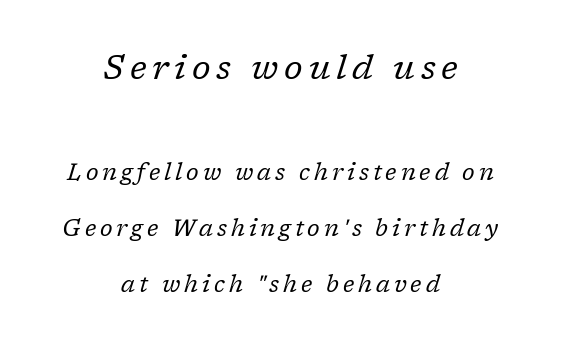
The image shows 34 px regular-weight serif type, italic (leaning right); set centered, loose line spacing (2.42x), not underlined; the first (top) block is 1.48x larger; low stroke contrast and a medium x-height.
